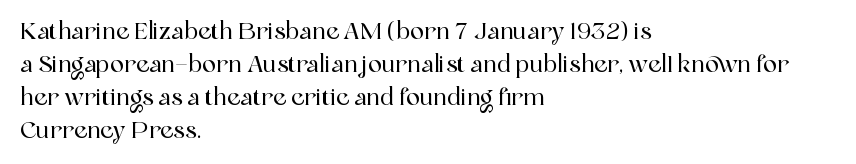
{"italic": "no", "underline": "no", "align": "left", "line_spacing": "normal", "line_spacing_ratio": 1.44, "letter_spacing": "normal", "letter_spacing_em": 0.0, "glyph_px": 23}
